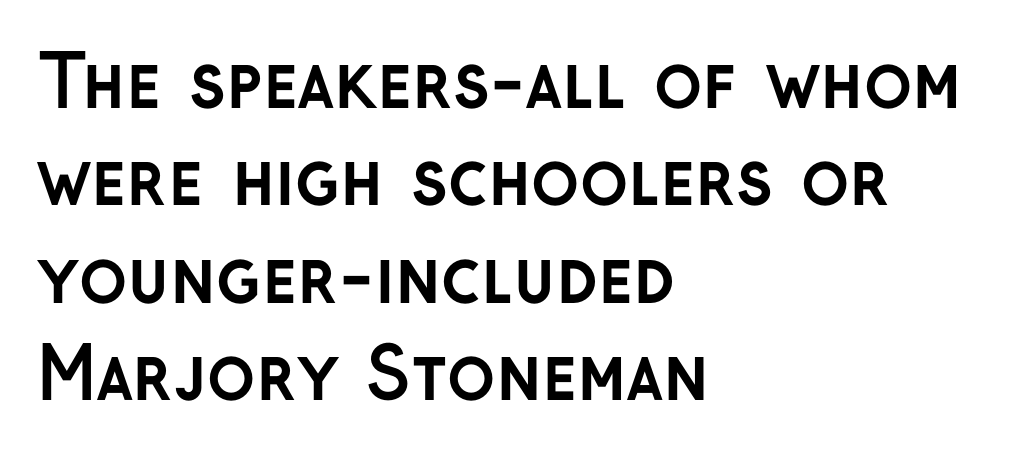
{"serif": "no", "italic": "no", "bold": "yes", "weight": "semibold", "width": "normal", "stroke_contrast": "low", "x_height": "medium", "monospaced": "no", "underline": "no", "align": "left", "line_spacing": "normal", "line_spacing_ratio": 1.37, "letter_spacing": "normal", "letter_spacing_em": 0.0, "glyph_px": 71}
